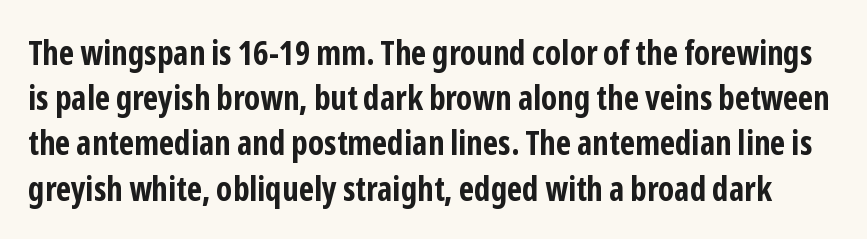
The image shows 34 px bold, condensed sans-serif type, upright; set normal line spacing (1.33x), normal letter spacing, not underlined; low stroke contrast and a medium x-height.
